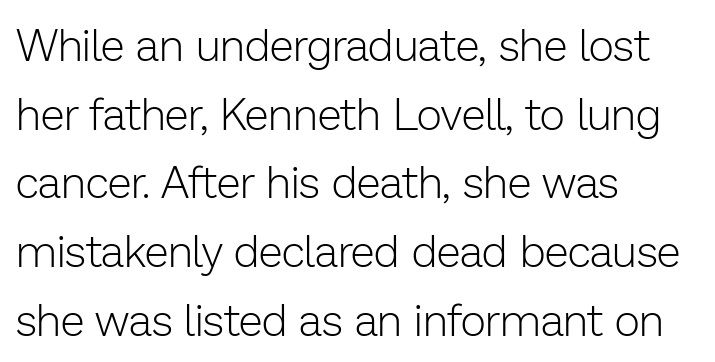
Q: Is the text bold? A: No.
Q: Is the text italic (slanted)? A: No, it is upright.
Q: Is the typeface a serif or a sans-serif typeface? A: Sans-serif.
Q: Is the text underlined? A: No.
Q: How is the paragraph aligned? A: Left-aligned.
Q: Is the spacing between letters normal or unusually wide? A: Normal.
Q: Is the spacing between lines tight, normal or loose? A: Normal.
Q: Width (condensed, normal, or wide)? A: Normal.
Q: Stroke contrast? A: Low.
Q: x-height? A: Medium.
Q: Monospaced? A: No.
